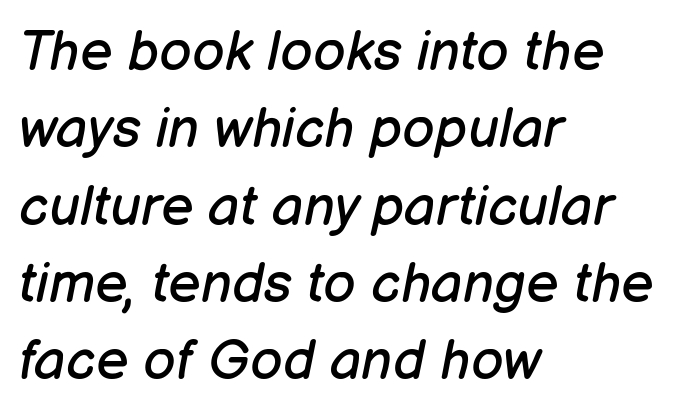
{"italic": "yes", "lean": "right", "slant_degrees": 12, "bold": "no", "weight": "regular", "width": "normal", "stroke_contrast": "low", "x_height": "medium", "monospaced": "no", "underline": "no", "align": "left", "line_spacing": "normal", "line_spacing_ratio": 1.38, "letter_spacing": "normal", "letter_spacing_em": 0.0, "glyph_px": 56}
